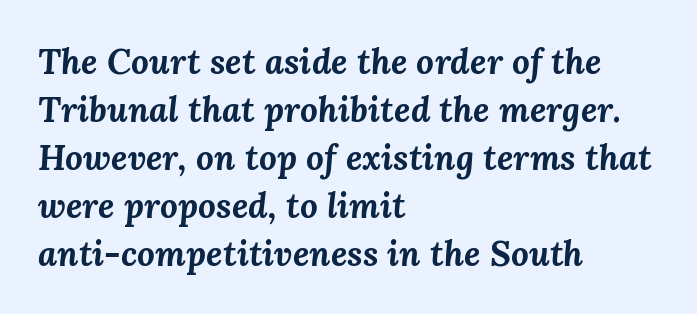
The space directly below the letters is spotless. Here the designer chose a conventional face with non-uniform glyph widths. Line spacing here is normal. The passage is arranged the way most books set body copy — flush left.
